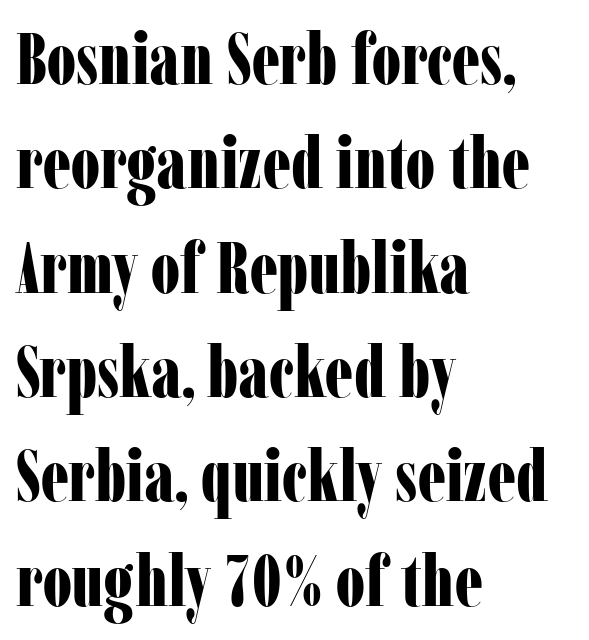
This sample is left-justified, so line endings fall wherever the words run out. Style check: upright. This sample uses a serif face. The rendering uses natural spacing where letterforms have individual widths. These lines sit exactly where default settings would place them.
